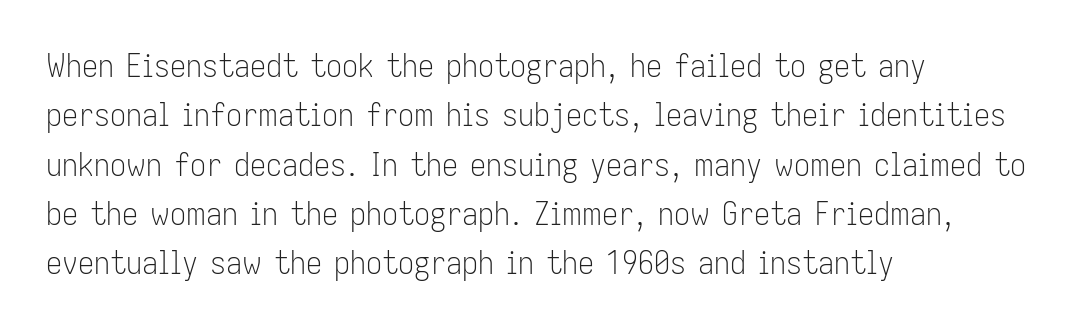
{"serif": "no", "italic": "no", "bold": "no", "weight": "light", "width": "condensed", "stroke_contrast": "low", "x_height": "medium", "monospaced": "no", "underline": "no", "align": "left", "line_spacing": "normal", "line_spacing_ratio": 1.54, "letter_spacing": "normal", "letter_spacing_em": 0.0, "glyph_px": 32}
